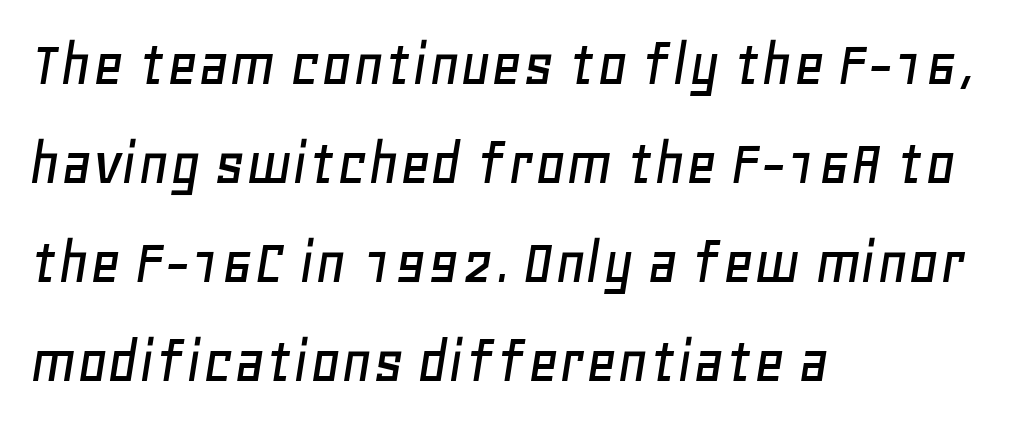
{"italic": "yes", "lean": "right", "slant_degrees": 11, "width": "normal", "stroke_contrast": "low", "x_height": "large", "monospaced": "no", "underline": "no", "align": "left", "line_spacing": "normal", "line_spacing_ratio": 1.48, "letter_spacing": "normal", "letter_spacing_em": 0.0, "glyph_px": 67}
